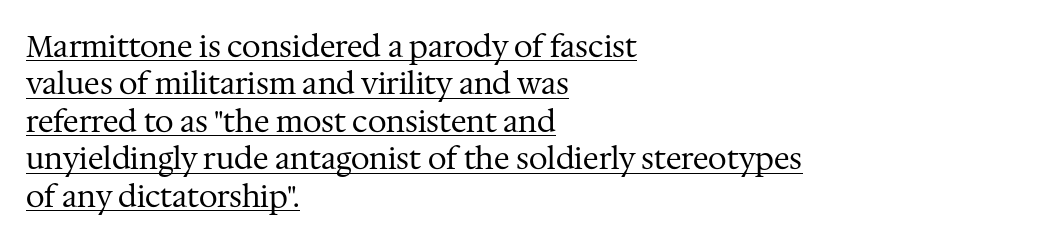
Unbolded letterforms with no extra heft. The passage shown is typeset with a serif family. Which margin do the lines hug? The left one — the right edge is uneven. The lettering is marked with a stroke running underneath it. Quick note: not italic, upright.
